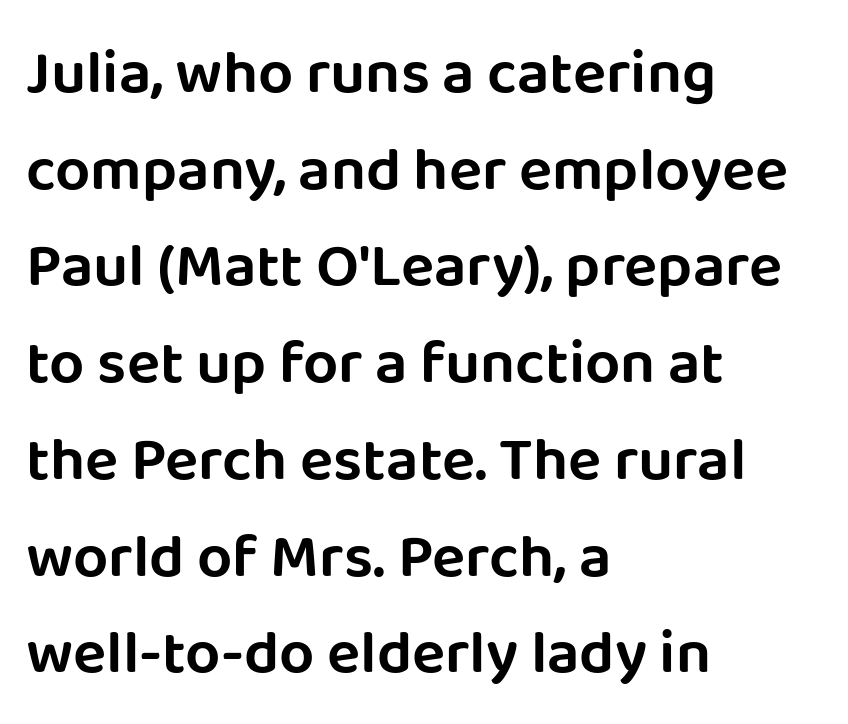
{"serif": "no", "italic": "no", "width": "normal", "stroke_contrast": "low", "x_height": "large", "monospaced": "no", "underline": "no", "align": "left", "line_spacing": "normal", "line_spacing_ratio": 1.56, "letter_spacing": "normal", "letter_spacing_em": 0.0, "glyph_px": 62}
